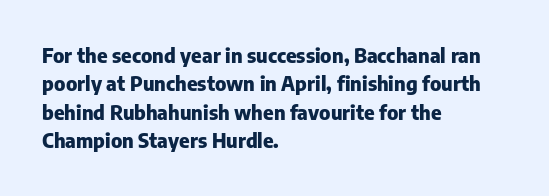
Has an underline been added? It has not. Here the glyphs are tracked normally, forming tight word shapes. Compared with typical paragraphs, the rows here are spaced about the same. The characters look thick and weighty, a clear bold.
